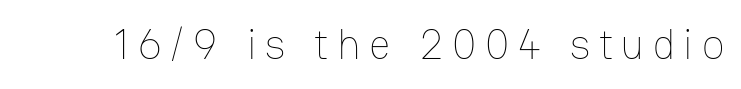
Q: Is the text bold? A: No.
Q: Is the text italic (slanted)? A: No, it is upright.
Q: Is the text underlined? A: No.
Q: Is the spacing between letters normal or unusually wide? A: Unusually wide.
Q: Width (condensed, normal, or wide)? A: Normal.
Q: Stroke contrast? A: Low.
Q: x-height? A: Medium.
Q: Monospaced? A: No.
